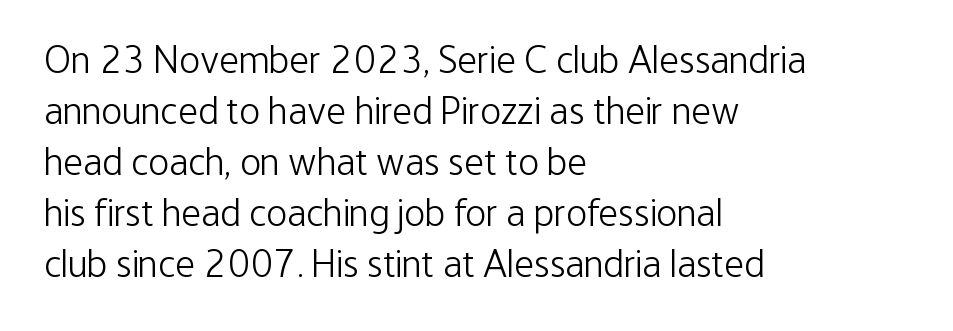
The image shows 39 px light, condensed sans-serif type, upright; set left-aligned, normal line spacing (1.31x), normal letter spacing, not underlined; low stroke contrast and a medium x-height.
